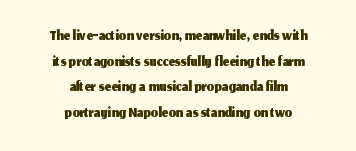
The image shows 23 px text type, upright; set centered, tight line spacing (1.11x), normal letter spacing, not underlined.
